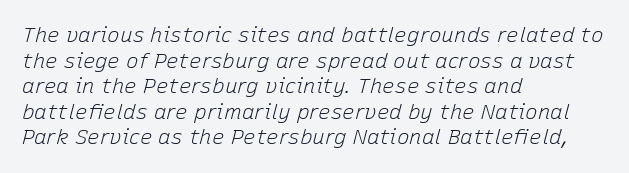
{"italic": "yes", "lean": "right", "slant_degrees": 15, "bold": "no", "underline": "no", "align": "left", "line_spacing_ratio": 1.22, "letter_spacing": "normal", "letter_spacing_em": 0.0, "glyph_px": 21}
